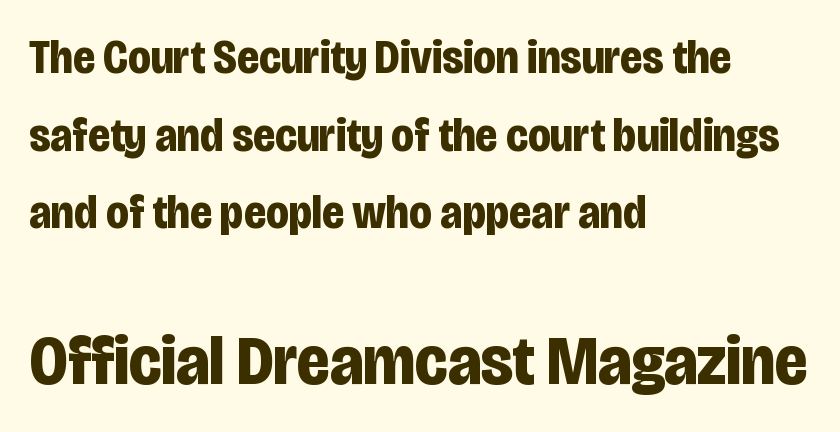
The image shows 70 px bold, condensed sans-serif type, upright; set left-aligned, normal line spacing (1.65x), normal letter spacing, not underlined; the second (bottom) block is 1.49x larger; low stroke contrast and a large x-height.
